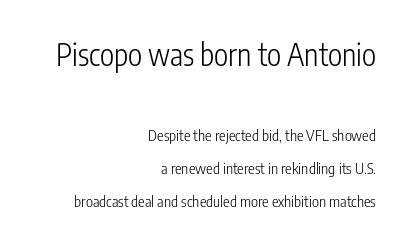
Compare the two chunks: the upper has the greater cap height. To sum up the face: it is a sans, with no serifs. Clear beneath every line of the passage. Rows of type keep a wide berth in the vertical direction.
